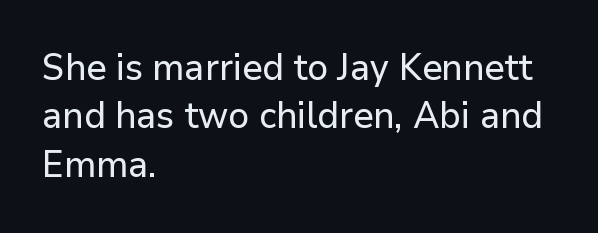
These lines keep a tight, regular rhythm from letter to letter. Classification — sans serif. The string is rendered with underlining switched off. These lines are rendered in a variable-pitch font.
